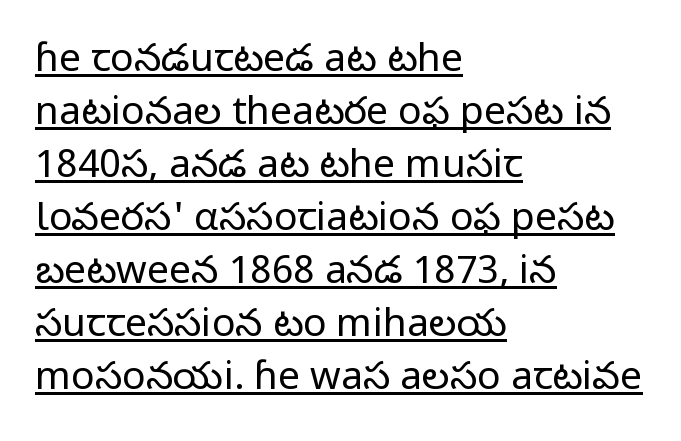
Rows of type keep a routine distance in the vertical direction. Quick note: not italic, upright. Check the space under the baseline: a stroke is drawn there. Proportional: the letters do not fall into vertical columns. Each line starts at the same left margin while the right side varies. Nothing sits at the stroke ends, so this counts as sans-serif.
